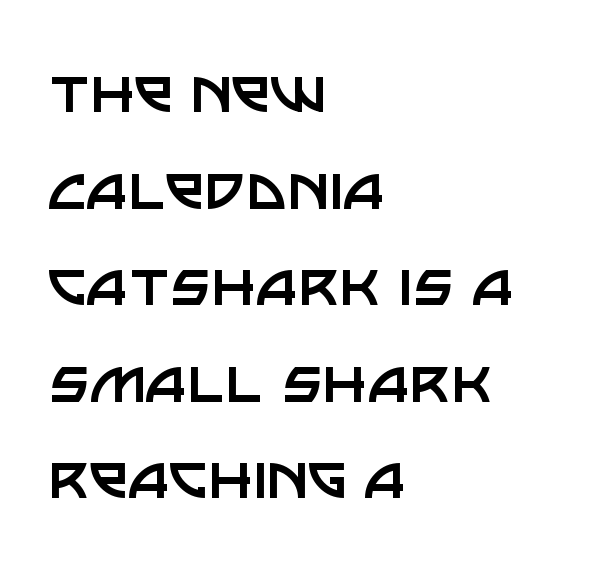
Q: Is the text bold? A: No.
Q: Is the text italic (slanted)? A: No, it is upright.
Q: Is the typeface a serif or a sans-serif typeface? A: Sans-serif.
Q: Is the text underlined? A: No.
Q: How is the paragraph aligned? A: Left-aligned.
Q: Is the spacing between letters normal or unusually wide? A: Normal.
Q: Is the spacing between lines tight, normal or loose? A: Normal.
Q: Width (condensed, normal, or wide)? A: Normal.
Q: Stroke contrast? A: Low.
Q: x-height? A: Large.
Q: Monospaced? A: No.
